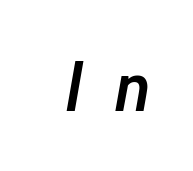
{"italic": "yes", "lean": "right", "slant_degrees": 10, "bold": "semi", "weight": "semibold", "width": "condensed", "stroke_contrast": "low", "x_height": "medium", "monospaced": "no", "underline": "no", "letter_spacing": "wide", "letter_spacing_em": 0.45, "glyph_px": 71}
